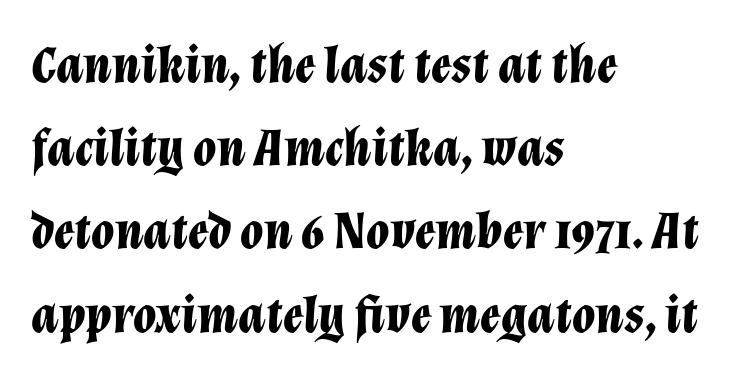
Q: Is the text bold? A: Yes.
Q: Is the text italic (slanted)? A: Yes, it leans right by about 12 degrees.
Q: Is the text underlined? A: No.
Q: How is the paragraph aligned? A: Left-aligned.
Q: Is the spacing between letters normal or unusually wide? A: Normal.
Q: Is the spacing between lines tight, normal or loose? A: Normal.
Q: Width (condensed, normal, or wide)? A: Normal.
Q: Stroke contrast? A: Low.
Q: x-height? A: Medium.
Q: Monospaced? A: No.
